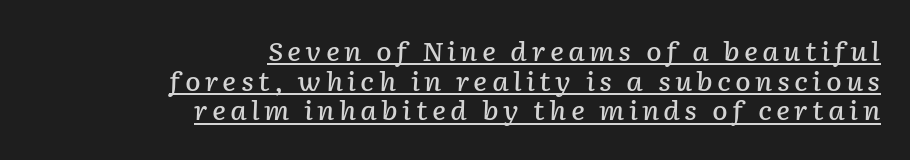
The image shows 26 px text type, italic (leaning right); set right-aligned, tight line spacing (1.14x), underlined.
